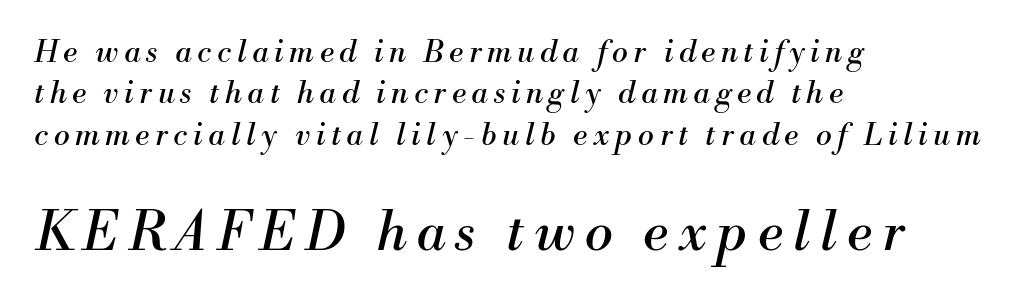
Q: Is the text bold? A: No.
Q: Is the text italic (slanted)? A: Yes, it leans right by about 13 degrees.
Q: Is the typeface a serif or a sans-serif typeface? A: Serif.
Q: Is the text underlined? A: No.
Q: How is the paragraph aligned? A: Left-aligned.
Q: Is the spacing between lines tight, normal or loose? A: Normal.
Q: Which block of text is set in a larger size, the first (top) or the second (bottom)? A: The second (bottom) one.
Q: Width (condensed, normal, or wide)? A: Normal.
Q: Stroke contrast? A: Medium.
Q: x-height? A: Small.
Q: Monospaced? A: No.
